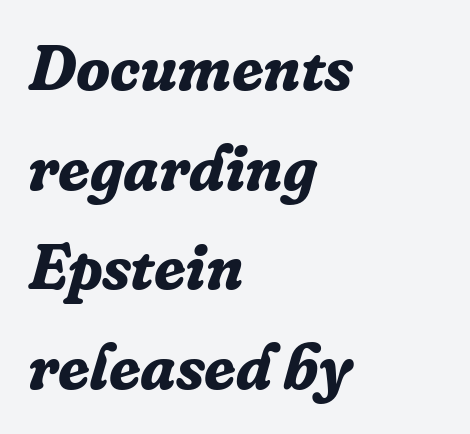
Casual observation: everything's shoved over to the left. The passage shown is emphatically bold. Here the glyphs are tracked normally, forming tight word shapes. How would I describe the line gaps? Plain and ordinary. Any mark beneath the type? The region is blank. Compared with ordinary roman type, these characters are visibly tilted.
